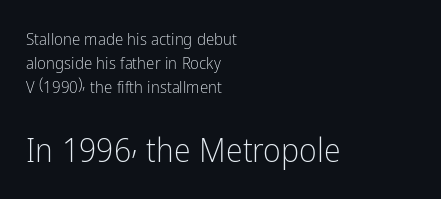
The image shows 34 px light, condensed sans-serif type, upright; set left-aligned, normal line spacing (1.41x), normal letter spacing, not underlined; the second (bottom) block is 2.0x larger; low stroke contrast and a medium x-height.
